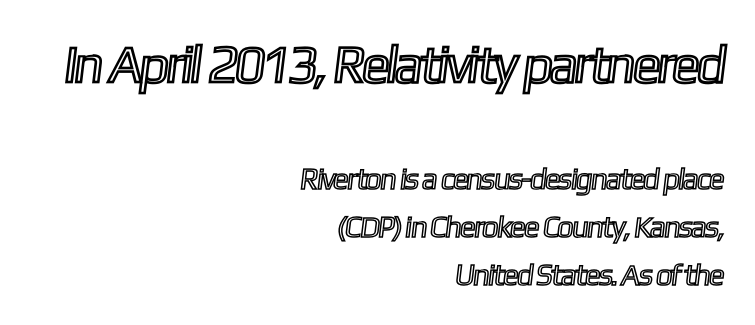
The image shows 53 px condensed type; set right-aligned, normal line spacing (1.61x), normal letter spacing, not underlined; the first (top) block is 1.77x larger; a medium x-height.
